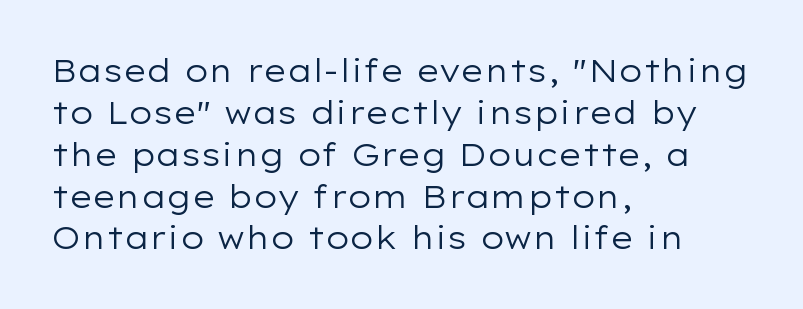
Q: Is the text bold? A: No.
Q: Is the text italic (slanted)? A: No, it is upright.
Q: Is the typeface a serif or a sans-serif typeface? A: Sans-serif.
Q: Is the text underlined? A: No.
Q: How is the paragraph aligned? A: Left-aligned.
Q: Is the spacing between letters normal or unusually wide? A: Normal.
Q: Is the spacing between lines tight, normal or loose? A: Normal.
Q: Width (condensed, normal, or wide)? A: Wide.
Q: Stroke contrast? A: Low.
Q: x-height? A: Medium.
Q: Monospaced? A: No.
